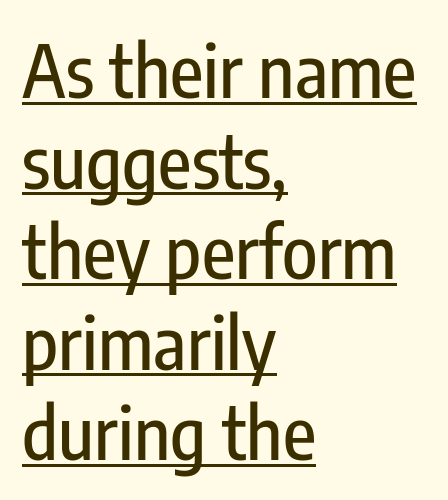
The horizontal fit of the characters is conventional and even. When letters stand straight like this, we call the style roman or upright. The letters advance in unequal steps, a hallmark of proportional type. Nothing sits at the stroke ends, so this counts as sans-serif. Caption: multi-line text, flush left, ragged right. Quick note: underline on.
